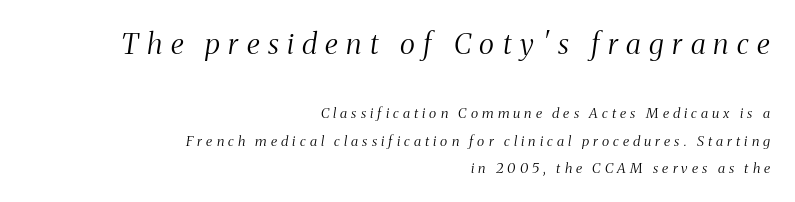
The image shows 29 px light, condensed serif type, italic (leaning right); set right-aligned, loose line spacing (1.94x), unusually wide letter spacing (+0.29 em), not underlined; the first (top) block is 2.07x larger; medium stroke contrast and a medium x-height.
